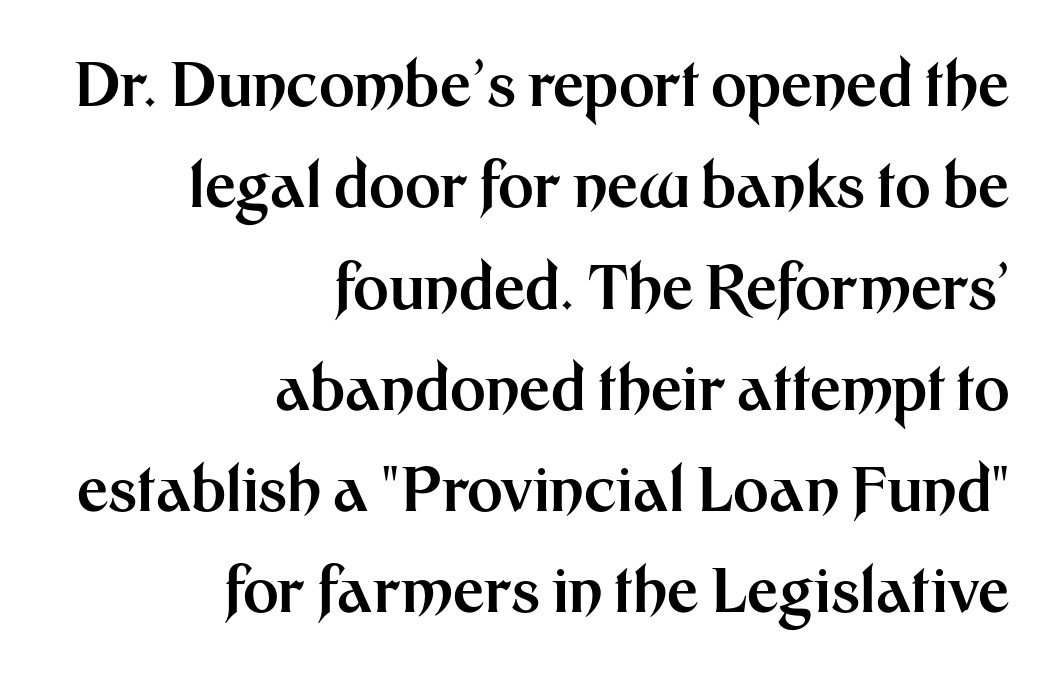
The image shows 61 px bold sans-serif type, upright; set right-aligned, normal line spacing (1.66x), normal letter spacing, not underlined; medium stroke contrast and a medium x-height.
